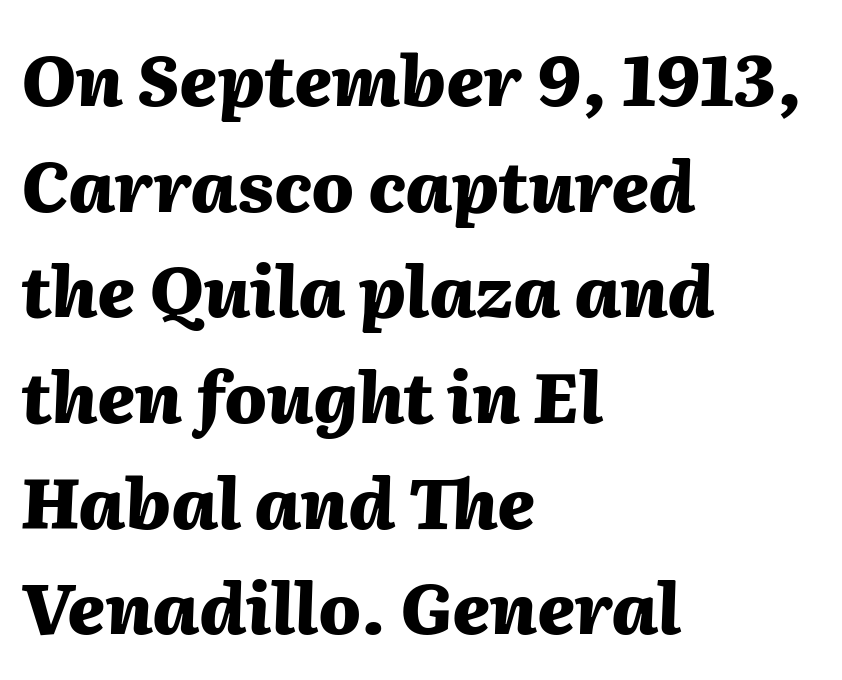
The image shows 70 px heavy type, italic (leaning right); set left-aligned, normal line spacing (1.51x), normal letter spacing, not underlined; medium stroke contrast and a medium x-height.
